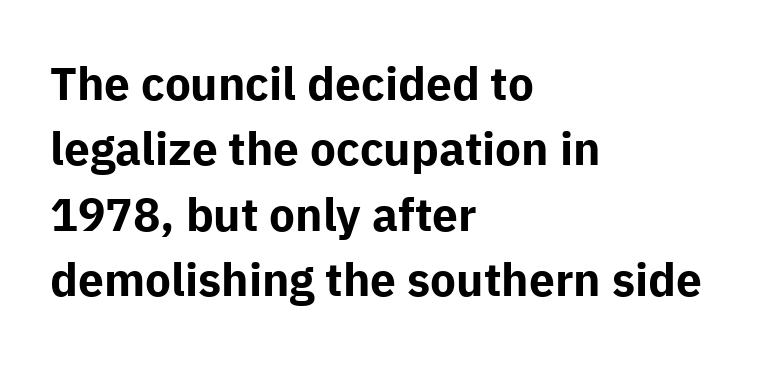
Weight: bold. Is there much room between lines? A standard amount, neither cramped nor airy. Nope, not italic — everything's standing straight. The rendering shows plain stroke endings on the letterforms — a sans-serif design.
